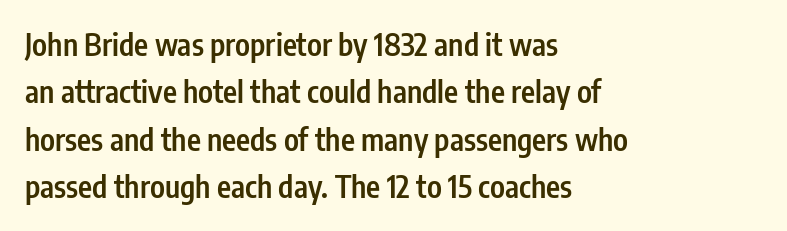
Leading matches the norm, producing a regular column. The font is running at a semibold setting, under full bold. One-word summary of the alignment: left. What stands out about the letter spacing? Nothing — it is the standard amount.
